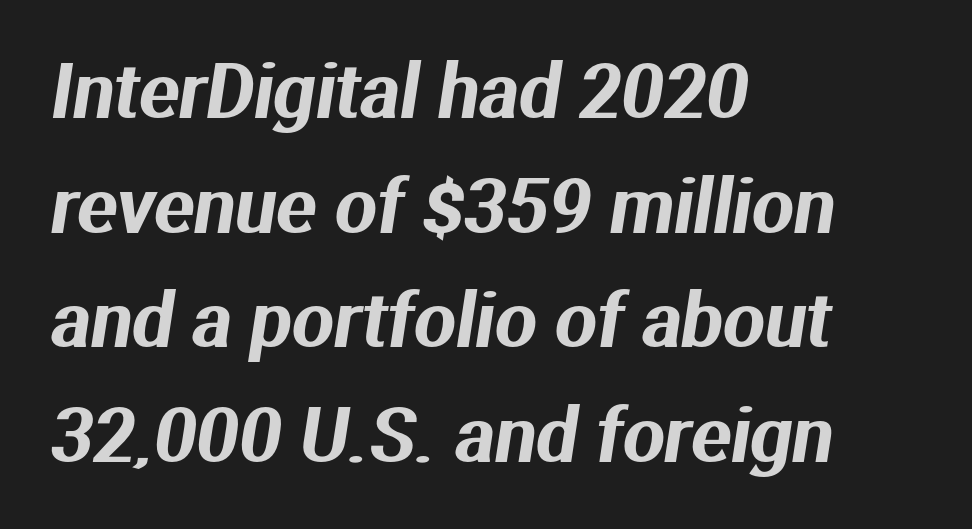
Q: Is the typeface a serif or a sans-serif typeface? A: Sans-serif.
Q: Is the text underlined? A: No.
Q: How is the paragraph aligned? A: Left-aligned.
Q: Is the spacing between letters normal or unusually wide? A: Normal.
Q: Is the spacing between lines tight, normal or loose? A: Normal.
Q: Width (condensed, normal, or wide)? A: Normal.
Q: Stroke contrast? A: Medium.
Q: x-height? A: Medium.
Q: Monospaced? A: No.
